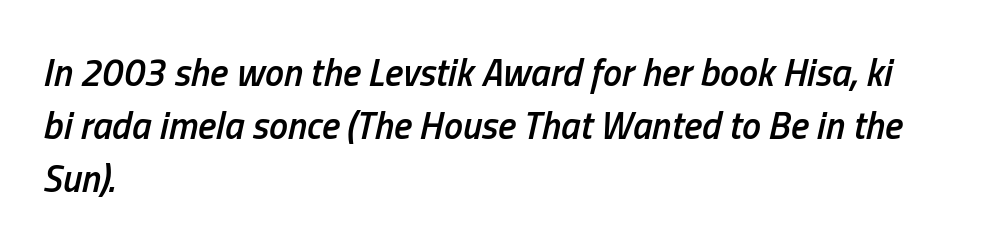
Q: Is the text bold? A: Semi-bold.
Q: Is the text italic (slanted)? A: Yes, it leans right by about 13 degrees.
Q: Is the text underlined? A: No.
Q: How is the paragraph aligned? A: Left-aligned.
Q: Is the spacing between letters normal or unusually wide? A: Normal.
Q: Is the spacing between lines tight, normal or loose? A: Normal.
Q: Width (condensed, normal, or wide)? A: Condensed.
Q: Stroke contrast? A: Low.
Q: x-height? A: Medium.
Q: Monospaced? A: No.
